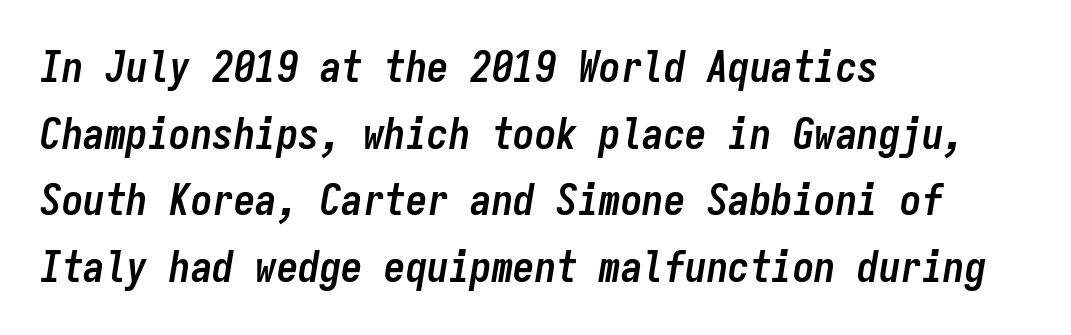
Q: Is the text bold? A: Yes.
Q: Is the text italic (slanted)? A: Yes, it leans right by about 9 degrees.
Q: Is the text underlined? A: No.
Q: How is the paragraph aligned? A: Left-aligned.
Q: Is the spacing between letters normal or unusually wide? A: Normal.
Q: Is the spacing between lines tight, normal or loose? A: Normal.
Q: Width (condensed, normal, or wide)? A: Condensed.
Q: Stroke contrast? A: Low.
Q: x-height? A: Medium.
Q: Monospaced? A: Yes.
